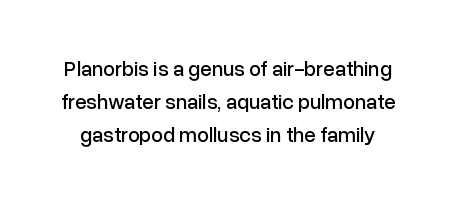
The image shows 21 px text type, upright; set normal line spacing (1.57x), normal letter spacing, not underlined.
